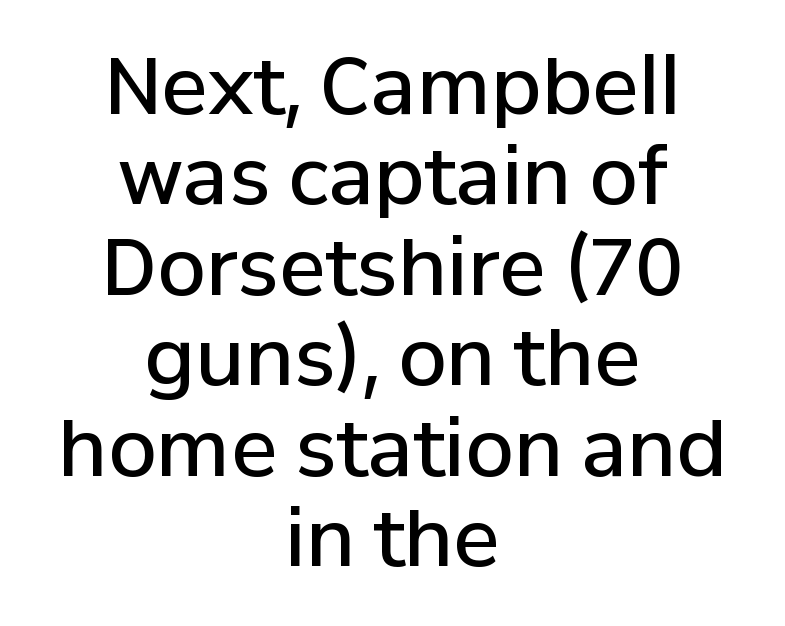
Upright lettering throughout. Alignment: centered. This is sans-serif lettering, the kind often seen on screens and signage. Proportional: the letters do not fall into vertical columns. Emphasis by weight is partial: semibold.
